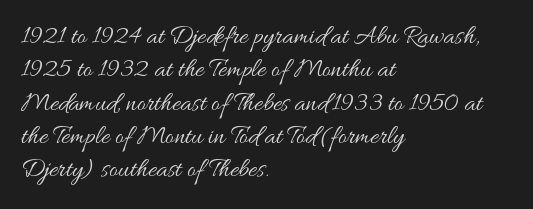
Q: Is the text bold? A: No.
Q: Is the text italic (slanted)? A: Yes.
Q: Is the text underlined? A: No.
Q: How is the paragraph aligned? A: Left-aligned.
Q: Is the spacing between letters normal or unusually wide? A: Normal.
Q: Is the spacing between lines tight, normal or loose? A: Normal.
